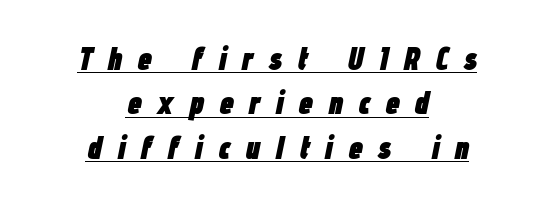
{"italic": "yes", "lean": "right", "slant_degrees": 12, "bold": "yes", "weight": "heavy", "width": "condensed", "stroke_contrast": "low", "x_height": "medium", "monospaced": "no", "underline": "yes", "align": "center", "line_spacing": "normal", "line_spacing_ratio": 1.39, "letter_spacing": "wide", "letter_spacing_em": 0.47, "glyph_px": 32}
